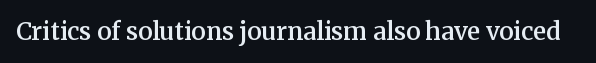
Quick note: underline off. Rendered with straight, roman letterforms. Each word holds together tightly as a unit, with standard inter-letter gaps. Slightly chunky letters — semibold, I'd say, not full bold.
